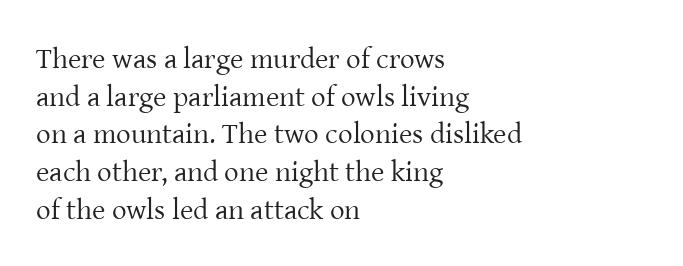
Q: Is the text bold? A: No.
Q: Is the text italic (slanted)? A: No, it is upright.
Q: Is the typeface a serif or a sans-serif typeface? A: Serif.
Q: Is the text underlined? A: No.
Q: How is the paragraph aligned? A: Left-aligned.
Q: Is the spacing between letters normal or unusually wide? A: Normal.
Q: Is the spacing between lines tight, normal or loose? A: Normal.
Q: Width (condensed, normal, or wide)? A: Normal.
Q: Stroke contrast? A: Low.
Q: x-height? A: Medium.
Q: Monospaced? A: No.
